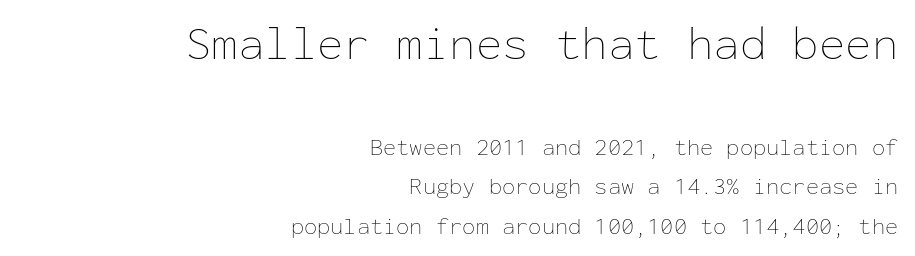
The image shows 48 px thin type, upright, monospaced; set right-aligned, normal line spacing (1.64x), normal letter spacing, not underlined; the first (top) block is 2.0x larger; low stroke contrast and a medium x-height.
